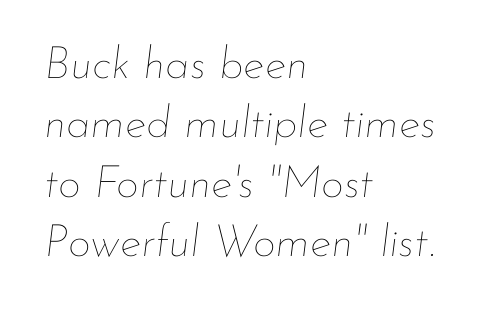
{"italic": "yes", "lean": "right", "slant_degrees": 7, "bold": "no", "weight": "thin", "width": "normal", "stroke_contrast": "low", "x_height": "small", "monospaced": "no", "underline": "no", "align": "left", "line_spacing": "normal", "line_spacing_ratio": 1.32, "letter_spacing": "normal", "letter_spacing_em": 0.0, "glyph_px": 45}
